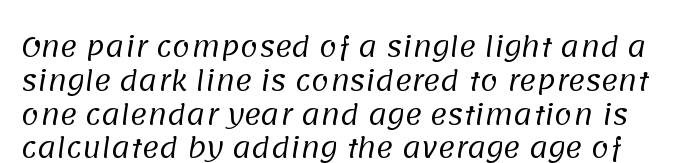
Q: Is the text bold? A: No.
Q: Is the text underlined? A: No.
Q: Is the spacing between letters normal or unusually wide? A: Normal.
Q: Is the spacing between lines tight, normal or loose? A: Normal.
